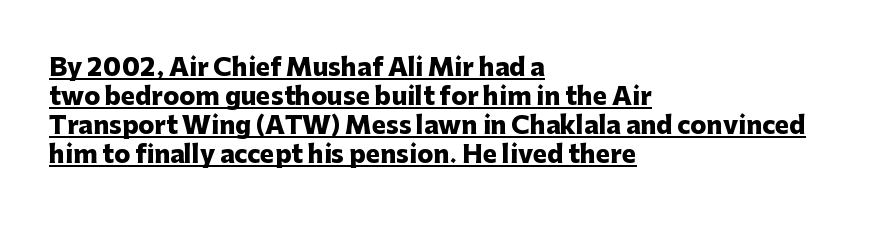
The image shows 24 px bold type, upright; set left-aligned, line spacing 1.21x, normal letter spacing, underlined.
